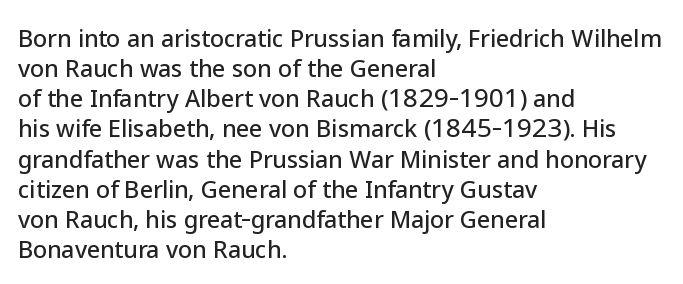
Q: Is the text italic (slanted)? A: No, it is upright.
Q: Is the text underlined? A: No.
Q: How is the paragraph aligned? A: Left-aligned.
Q: Is the spacing between letters normal or unusually wide? A: Normal.
Q: Is the spacing between lines tight, normal or loose? A: Normal.
